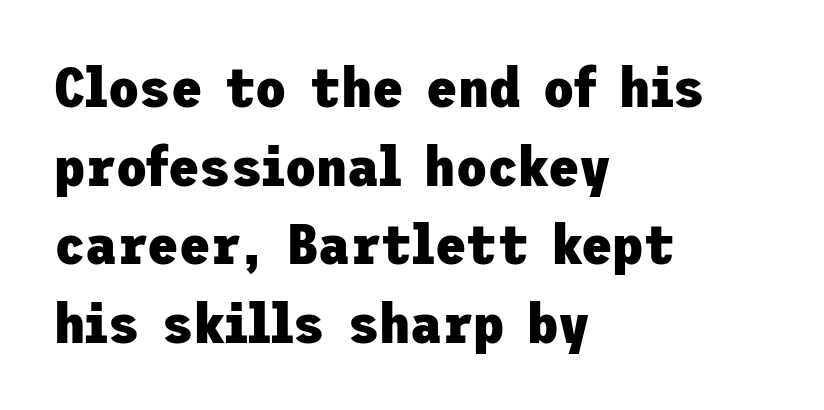
Posture: straight, roman, zero tilt. Compared with an ordinary text face, these strokes are far heavier — a full bold. This sample uses a sans-serif face. Default kerning and tracking; the words read as compact shapes.
